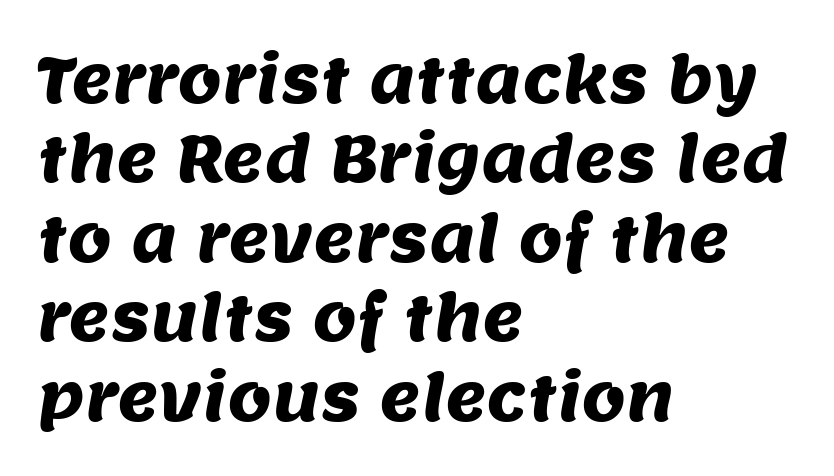
The image shows 63 px sans-serif type; set left-aligned, normal line spacing (1.26x), normal letter spacing, not underlined; medium stroke contrast and a large x-height.
